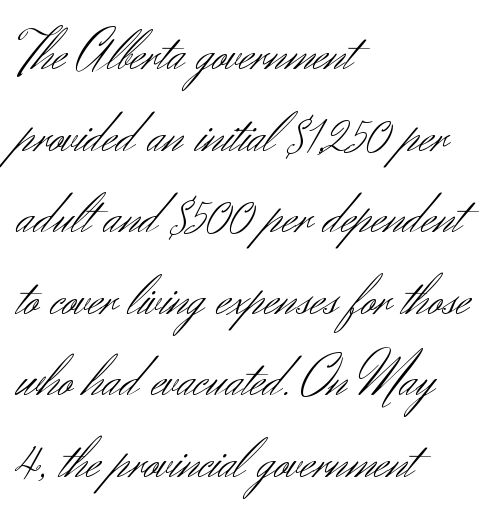
In terms of letterform style, serifs are entirely absent. The rendering anchors every line to the left-hand side. Each stroke keeps to a modest, everyday thickness or less.
